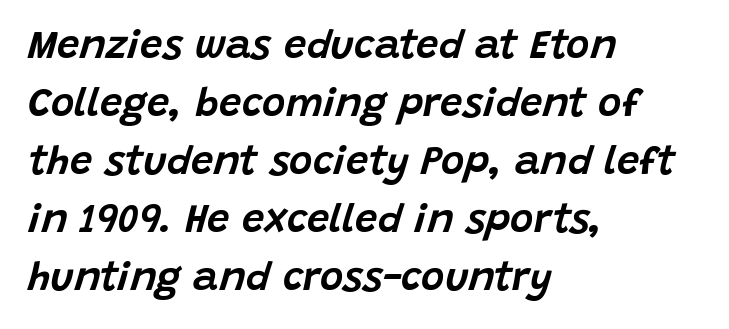
{"italic": "yes", "lean": "right", "slant_degrees": 15, "width": "normal", "stroke_contrast": "low", "x_height": "large", "monospaced": "no", "underline": "no", "align": "left", "line_spacing": "normal", "line_spacing_ratio": 1.45, "letter_spacing": "normal", "letter_spacing_em": 0.0, "glyph_px": 40}
